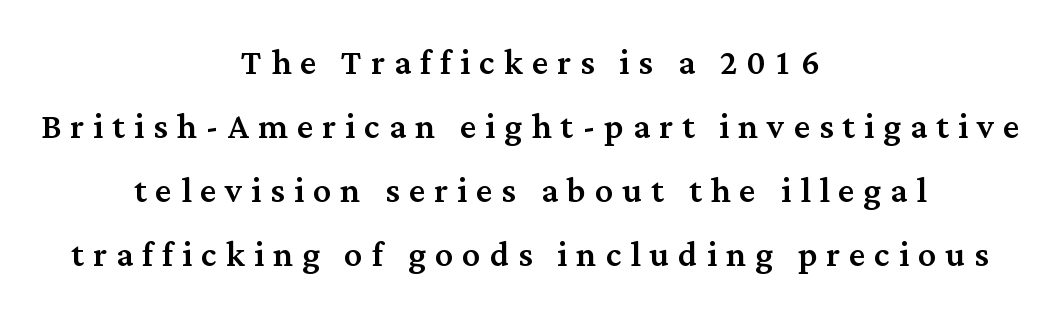
How are the letters spaced? Widely, with obvious added tracking. The rendering positions every line midway between the sides. The letters advance in unequal steps, a hallmark of proportional type. The letters stand upright; this is a roman face. The face used here is seriffed, in the tradition of book romans.
